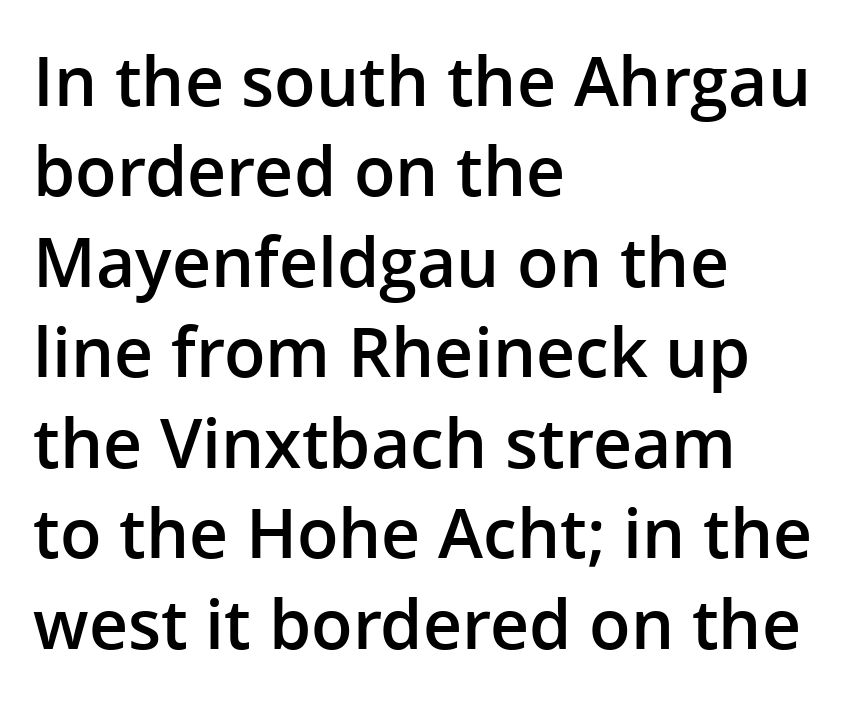
The image shows 68 px semibold sans-serif type, upright; set left-aligned, normal line spacing (1.33x), normal letter spacing, not underlined; low stroke contrast and a medium x-height.
